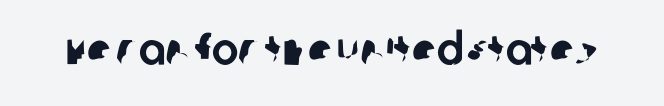
The image shows 45 px sans-serif type; set normal letter spacing, not underlined; low stroke contrast and a large x-height.
